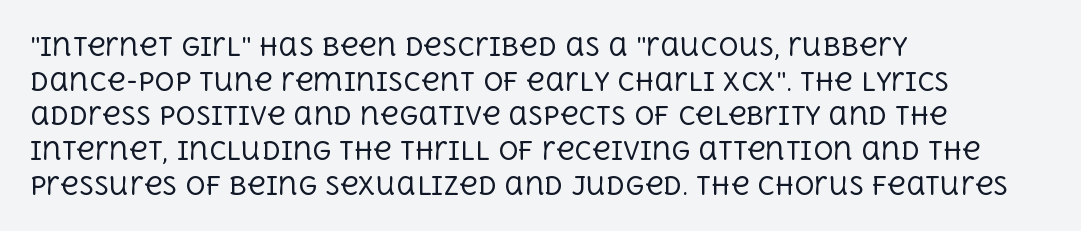
Q: Is the text bold? A: No.
Q: Is the text italic (slanted)? A: No, it is upright.
Q: Is the text underlined? A: No.
Q: How is the paragraph aligned? A: Left-aligned.
Q: Is the spacing between letters normal or unusually wide? A: Normal.
Q: Is the spacing between lines tight, normal or loose? A: Normal.
